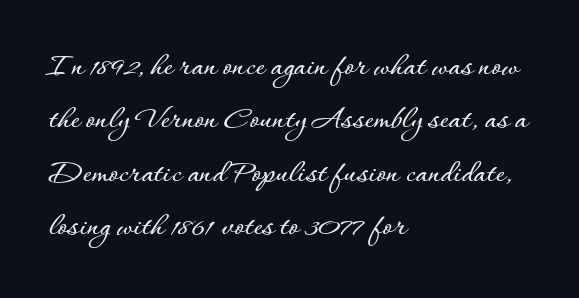
Leading matches the norm, producing a regular column. Reading down the block, your eye returns to a fixed left position each line. Spacing verdict: proportional, widths tailored to each character.
